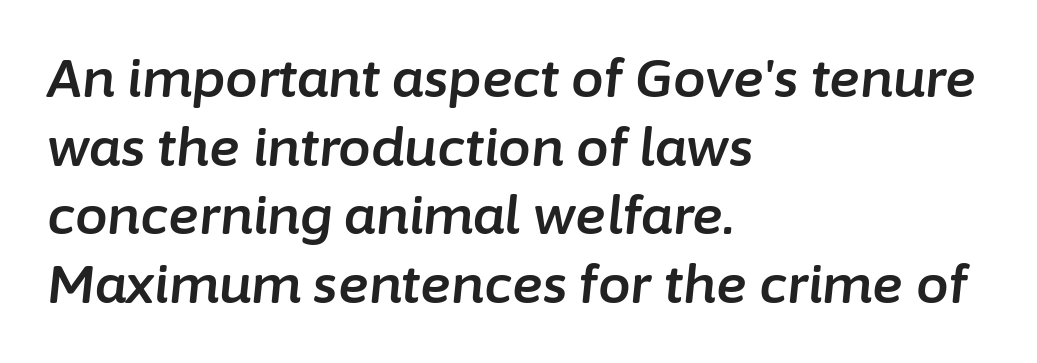
Q: Is the text italic (slanted)? A: Yes, it leans right by about 6 degrees.
Q: Is the text underlined? A: No.
Q: How is the paragraph aligned? A: Left-aligned.
Q: Is the spacing between letters normal or unusually wide? A: Normal.
Q: Is the spacing between lines tight, normal or loose? A: Normal.
Q: Width (condensed, normal, or wide)? A: Normal.
Q: Stroke contrast? A: Low.
Q: x-height? A: Medium.
Q: Monospaced? A: No.
